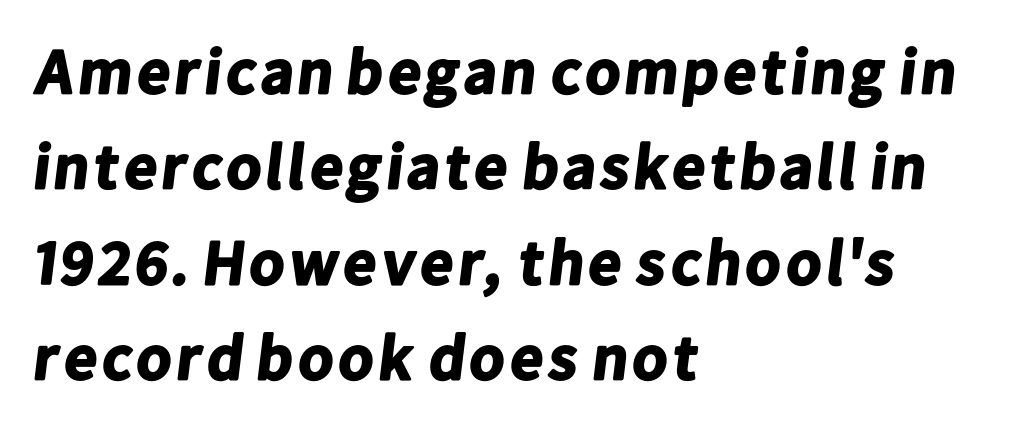
Q: Is the text bold? A: Yes.
Q: Is the typeface a serif or a sans-serif typeface? A: Sans-serif.
Q: Is the text underlined? A: No.
Q: How is the paragraph aligned? A: Left-aligned.
Q: Is the spacing between letters normal or unusually wide? A: Normal.
Q: Is the spacing between lines tight, normal or loose? A: Normal.
Q: Width (condensed, normal, or wide)? A: Normal.
Q: Stroke contrast? A: Low.
Q: x-height? A: Medium.
Q: Monospaced? A: No.
